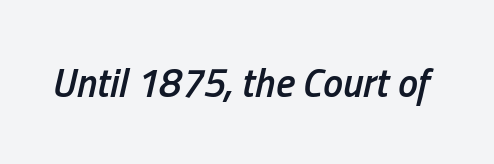
Q: Is the text bold? A: Semi-bold.
Q: Is the text italic (slanted)? A: Yes, it leans right by about 13 degrees.
Q: Is the text underlined? A: No.
Q: Is the spacing between letters normal or unusually wide? A: Normal.
Q: Width (condensed, normal, or wide)? A: Condensed.
Q: Stroke contrast? A: Low.
Q: x-height? A: Medium.
Q: Monospaced? A: No.
